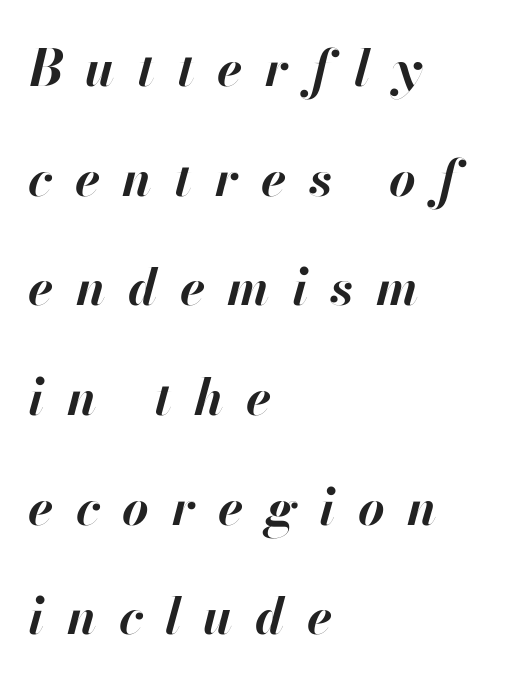
The image shows 51 px bold type, italic (leaning right); set left-aligned, loose line spacing (2.15x), unusually wide letter spacing (+0.44 em), not underlined; high stroke contrast and a small x-height.
